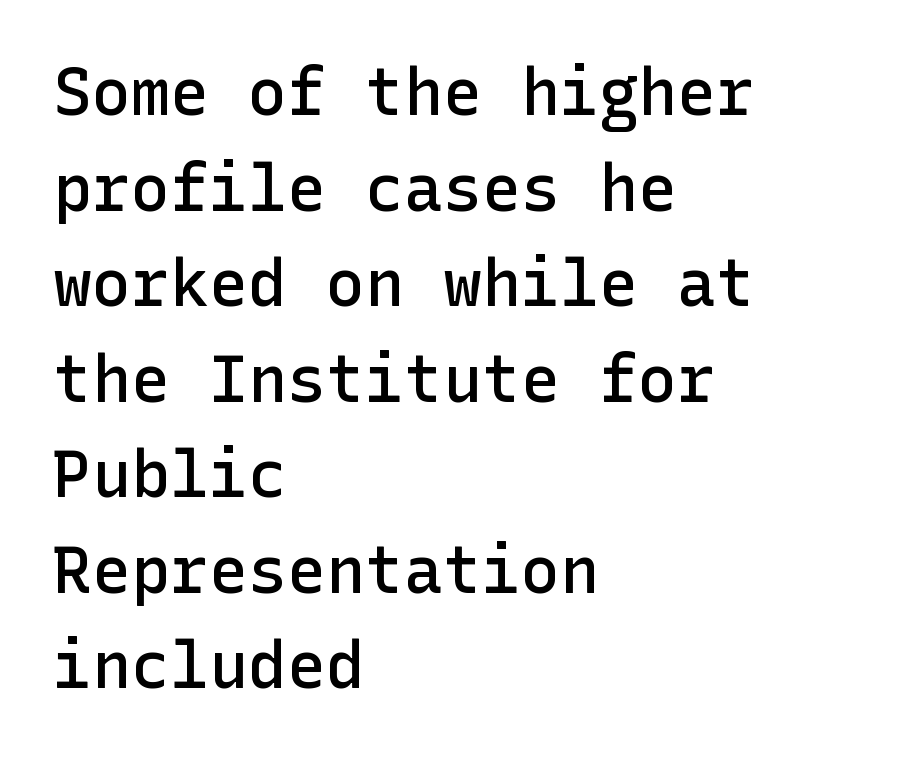
Q: Is the text bold? A: Semi-bold.
Q: Is the text italic (slanted)? A: No, it is upright.
Q: Is the typeface a serif or a sans-serif typeface? A: Sans-serif.
Q: Is the text underlined? A: No.
Q: How is the paragraph aligned? A: Left-aligned.
Q: Is the spacing between letters normal or unusually wide? A: Normal.
Q: Is the spacing between lines tight, normal or loose? A: Normal.
Q: Width (condensed, normal, or wide)? A: Normal.
Q: Stroke contrast? A: Low.
Q: x-height? A: Medium.
